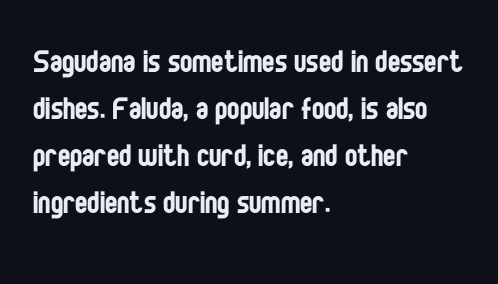
The image shows 37 px regular-weight, condensed sans-serif type, upright; set left-aligned, normal line spacing (1.27x), normal letter spacing, not underlined; low stroke contrast and a large x-height.
